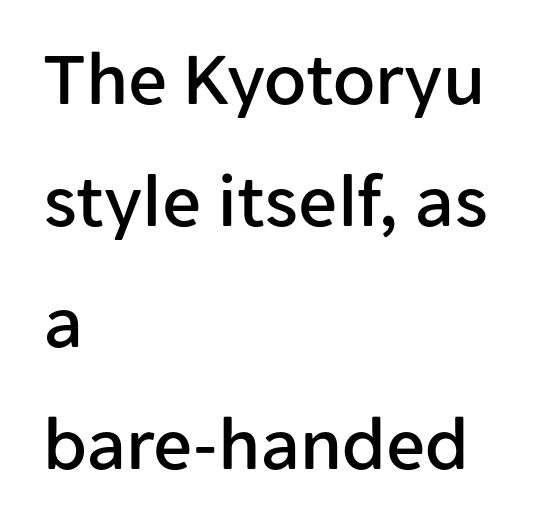
These lines were composed using upright roman letters. Proportional: the letters do not fall into vertical columns. Vertical spacing — default. Left-aligned paragraph, ragged on the right. The glyphs in this specimen are sans serif.
